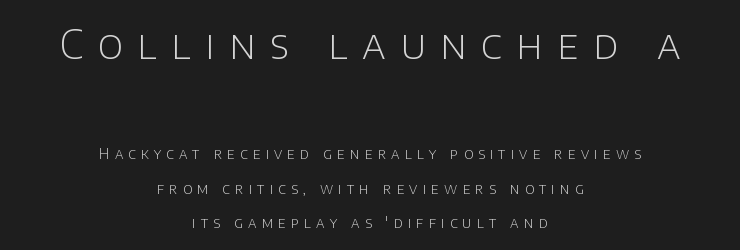
{"serif": "no", "italic": "no", "bold": "no", "weight": "light", "width": "normal", "stroke_contrast": "low", "x_height": "large", "monospaced": "no", "underline": "no", "align": "center", "line_spacing": "loose", "line_spacing_ratio": 2.44, "letter_spacing": "wide", "letter_spacing_em": 0.37, "larger_block": "first", "size_ratio": 2.79, "glyph_px": 39}
